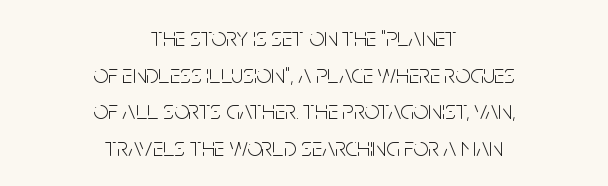
Q: Is the text bold? A: No.
Q: Is the text italic (slanted)? A: No, it is upright.
Q: Is the text underlined? A: No.
Q: How is the paragraph aligned? A: Centered.
Q: Is the spacing between letters normal or unusually wide? A: Normal.
Q: Is the spacing between lines tight, normal or loose? A: Normal.
